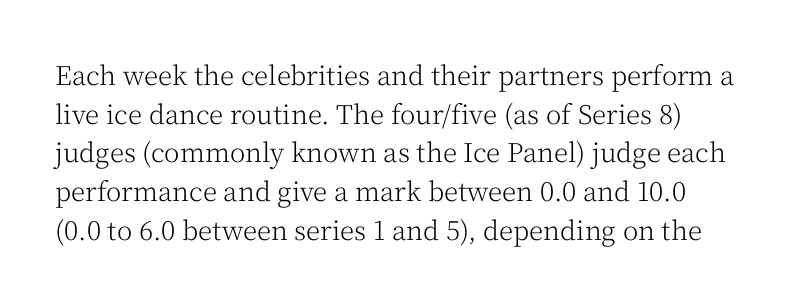
The image shows 26 px text type, upright; set normal line spacing (1.49x), normal letter spacing, not underlined.
